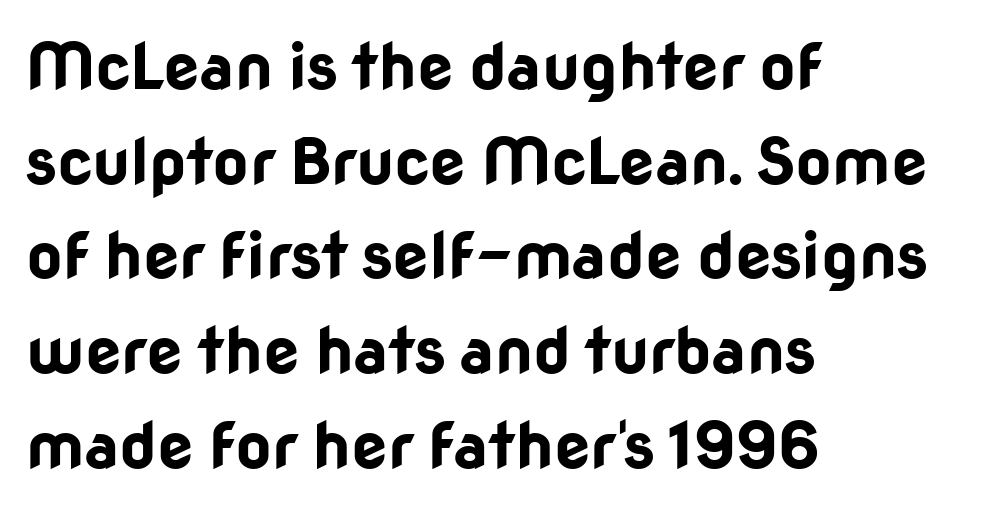
Q: Is the text bold? A: Yes.
Q: Is the text italic (slanted)? A: No, it is upright.
Q: Is the typeface a serif or a sans-serif typeface? A: Sans-serif.
Q: Is the text underlined? A: No.
Q: How is the paragraph aligned? A: Left-aligned.
Q: Is the spacing between letters normal or unusually wide? A: Normal.
Q: Is the spacing between lines tight, normal or loose? A: Normal.
Q: Width (condensed, normal, or wide)? A: Normal.
Q: Stroke contrast? A: Low.
Q: x-height? A: Medium.
Q: Monospaced? A: No.
